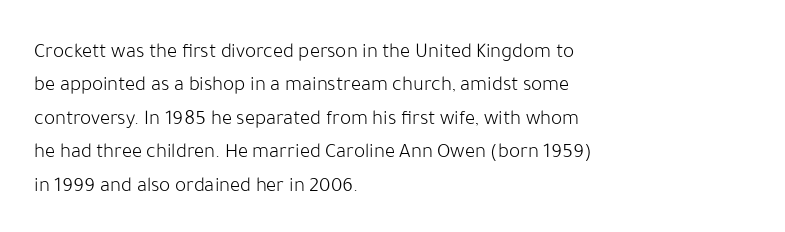
Q: Is the text bold? A: No.
Q: Is the text italic (slanted)? A: No, it is upright.
Q: Is the text underlined? A: No.
Q: How is the paragraph aligned? A: Left-aligned.
Q: Is the spacing between letters normal or unusually wide? A: Normal.
Q: Is the spacing between lines tight, normal or loose? A: Normal.
